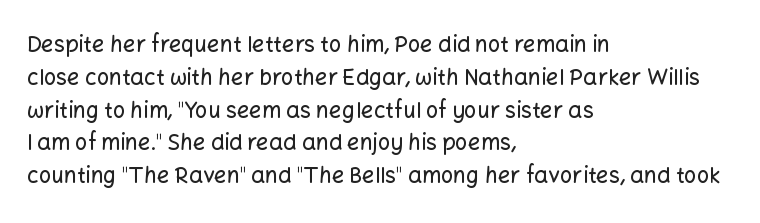
The image shows 22 px text type, upright; set left-aligned, normal line spacing (1.49x), normal letter spacing, not underlined.
